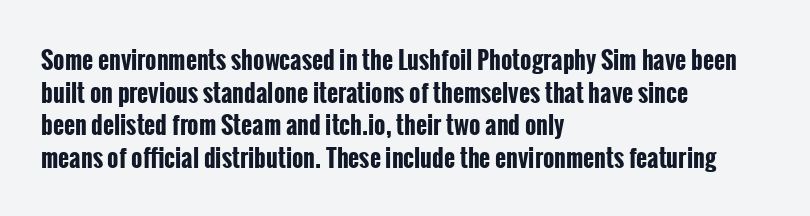
{"italic": "no", "bold": "yes", "underline": "no", "align": "left", "line_spacing": "normal", "line_spacing_ratio": 1.36, "letter_spacing": "normal", "letter_spacing_em": 0.0, "glyph_px": 24}
